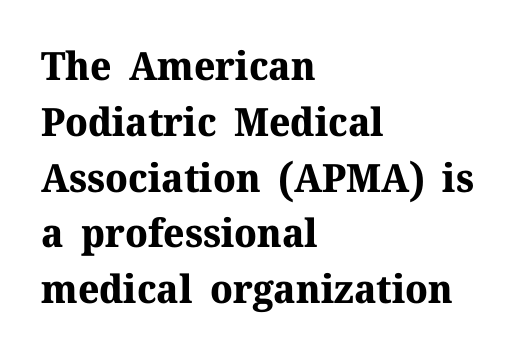
The image shows 39 px bold serif type, upright; set left-aligned, normal line spacing (1.43x), normal letter spacing, not underlined; medium stroke contrast and a medium x-height.
